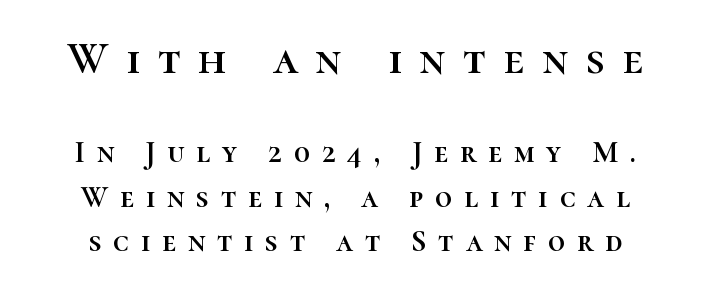
{"italic": "no", "width": "normal", "stroke_contrast": "high", "x_height": "medium", "monospaced": "no", "underline": "no", "align": "center", "line_spacing": "normal", "line_spacing_ratio": 1.49, "letter_spacing": "wide", "letter_spacing_em": 0.4, "larger_block": "first", "size_ratio": 1.5, "glyph_px": 45}
